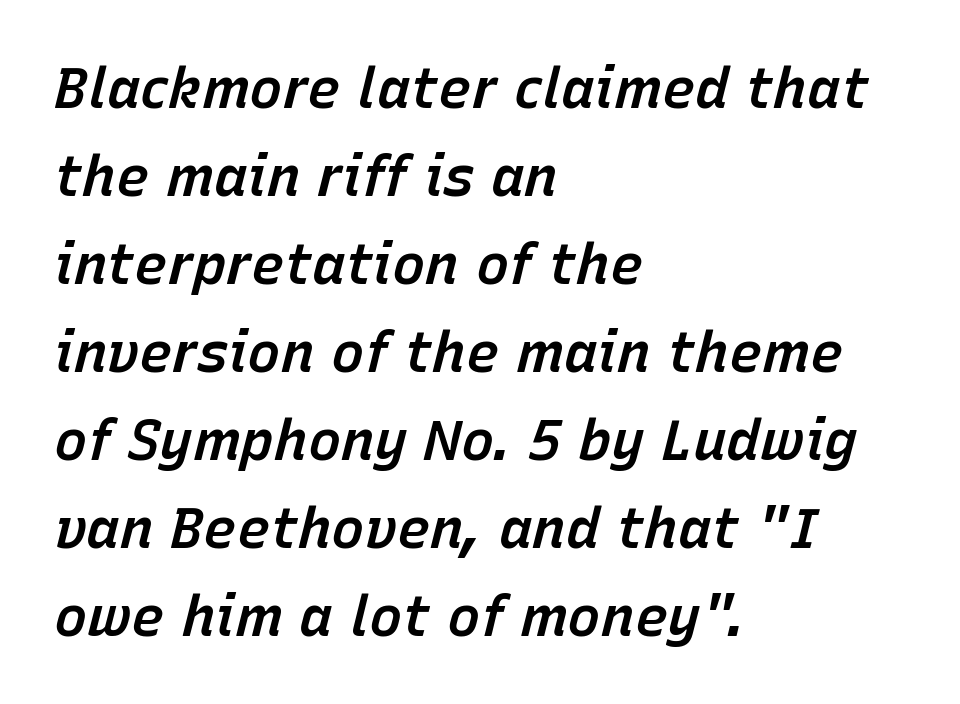
Do the characters align in a grid? No, the font is proportional. The space between consecutive lines is moderate. Any mark beneath the type? The region is blank. Tall strokes in this sample are angled rather than plumb. Letter spacing: default. This is moderately heavy type, rendered in semibold.
